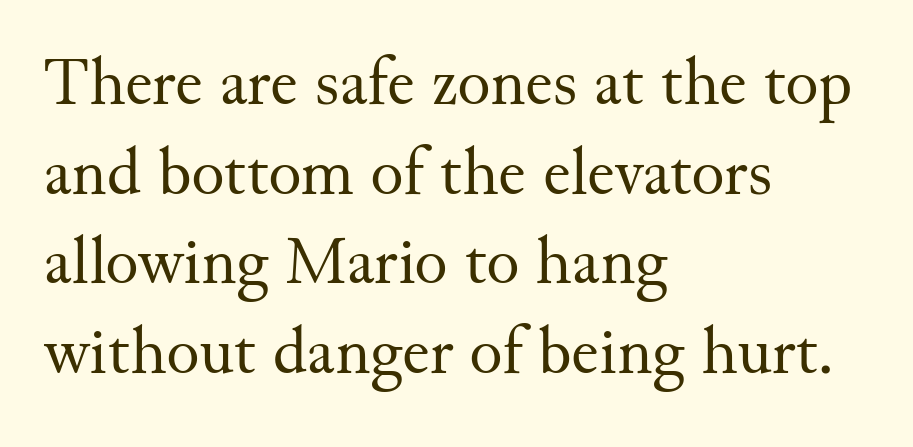
Q: Is the text bold? A: No.
Q: Is the text italic (slanted)? A: No, it is upright.
Q: Is the typeface a serif or a sans-serif typeface? A: Serif.
Q: Is the text underlined? A: No.
Q: How is the paragraph aligned? A: Left-aligned.
Q: Is the spacing between letters normal or unusually wide? A: Normal.
Q: Is the spacing between lines tight, normal or loose? A: Normal.
Q: Width (condensed, normal, or wide)? A: Normal.
Q: Stroke contrast? A: Medium.
Q: x-height? A: Small.
Q: Monospaced? A: No.
